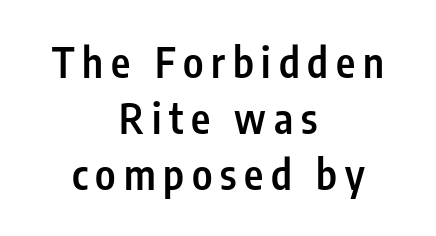
The image shows 41 px semibold, condensed sans-serif type, upright; set centered, normal line spacing (1.37x), not underlined; low stroke contrast and a medium x-height.
